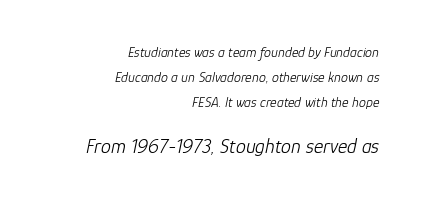
The rendering enlarges the type as you move from the upper chunk to the lower. Just letters on the line, the space beneath them empty. The paragraph has a hard right edge and a soft left edge. Is the stroke heavy? The answer is a plain regular-or-lighter.
